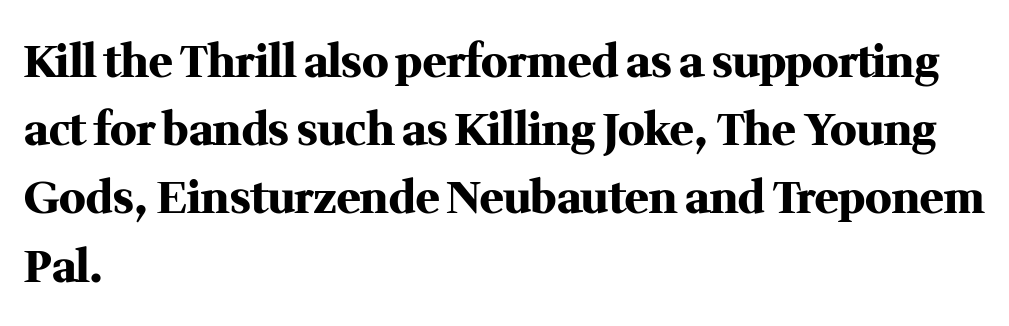
{"serif": "yes", "italic": "no", "bold": "yes", "weight": "heavy", "width": "normal", "stroke_contrast": "medium", "x_height": "medium", "monospaced": "no", "underline": "no", "align": "left", "line_spacing": "normal", "line_spacing_ratio": 1.55, "letter_spacing": "normal", "letter_spacing_em": 0.0, "glyph_px": 44}
